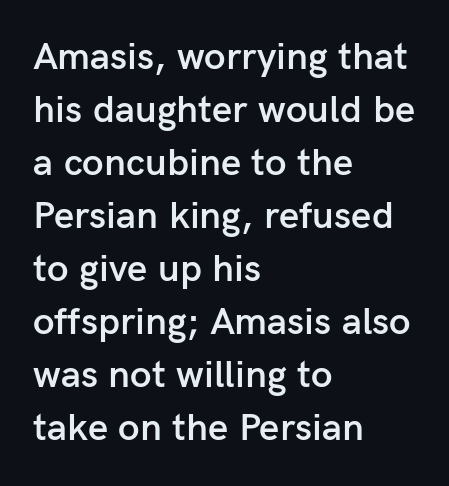
Q: Is the text bold? A: Semi-bold.
Q: Is the text italic (slanted)? A: No, it is upright.
Q: Is the typeface a serif or a sans-serif typeface? A: Sans-serif.
Q: Is the text underlined? A: No.
Q: How is the paragraph aligned? A: Left-aligned.
Q: Is the spacing between letters normal or unusually wide? A: Normal.
Q: Is the spacing between lines tight, normal or loose? A: Normal.
Q: Width (condensed, normal, or wide)? A: Normal.
Q: Stroke contrast? A: Low.
Q: x-height? A: Medium.
Q: Monospaced? A: No.
